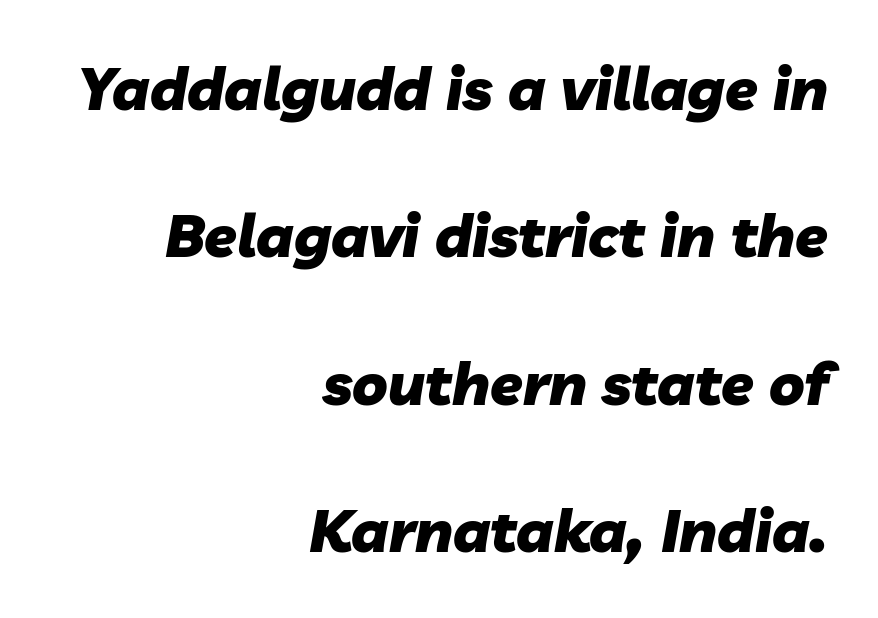
The passage shown leans; its letterforms are oblique. Is this a fixed-width face? No — the glyphs have proportional, varying widths. Alignment: flush right. This rendering features lettering with no underline. You'd pick this weight for a headline — it's a proper bold.
